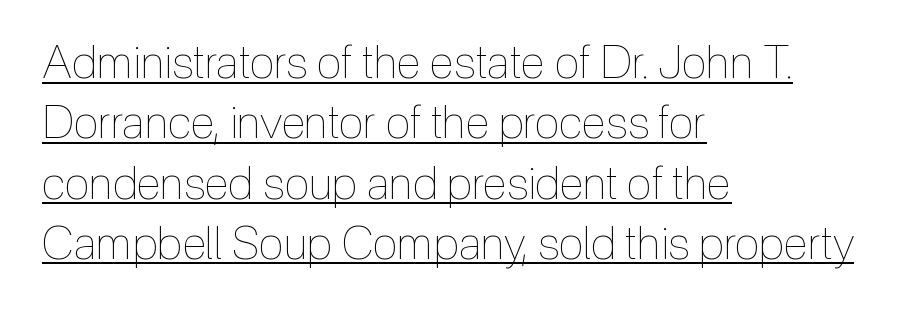
The image shows 46 px thin, condensed type, upright; set left-aligned, normal line spacing (1.31x), normal letter spacing, underlined; a medium x-height.
